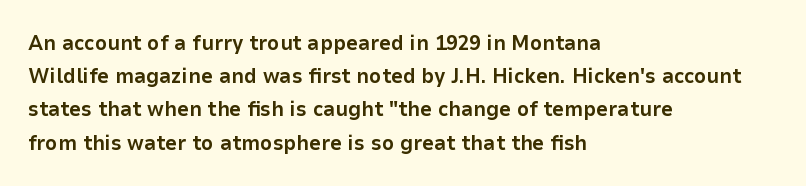
{"italic": "no", "bold": "yes", "underline": "no", "align": "left", "line_spacing": "normal", "line_spacing_ratio": 1.58, "letter_spacing": "normal", "letter_spacing_em": 0.0, "glyph_px": 21}
